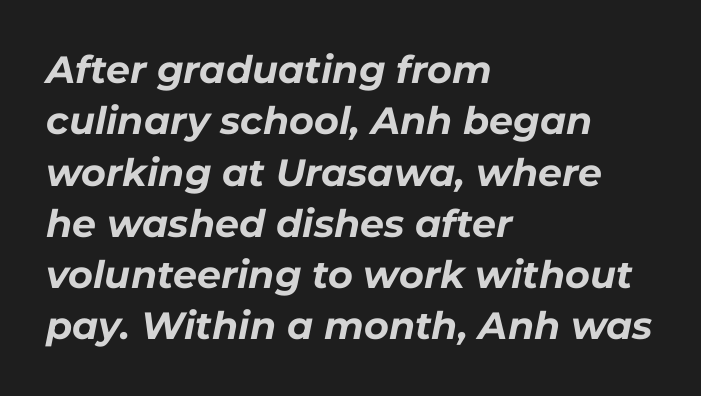
{"italic": "yes", "lean": "right", "slant_degrees": 11, "bold": "yes", "weight": "bold", "width": "normal", "stroke_contrast": "low", "x_height": "medium", "monospaced": "no", "underline": "no", "align": "left", "line_spacing": "normal", "line_spacing_ratio": 1.35, "letter_spacing": "normal", "letter_spacing_em": 0.0, "glyph_px": 38}
